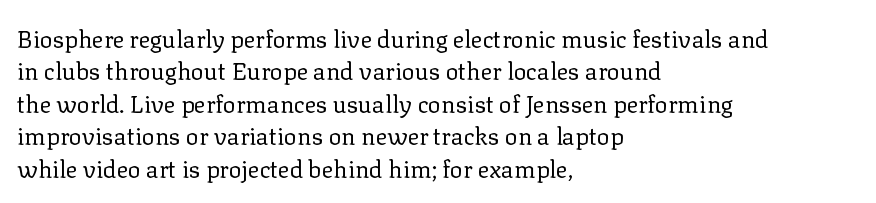
The image shows 24 px text type, upright; set left-aligned, normal line spacing (1.35x), normal letter spacing, not underlined.
